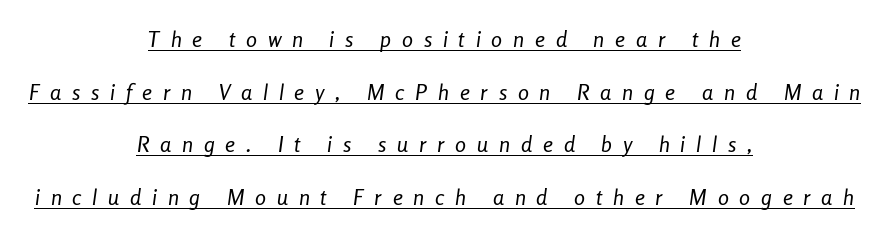
The image shows 22 px text type, italic (leaning right); set centered, loose line spacing (2.39x), unusually wide letter spacing (+0.49 em), underlined.
